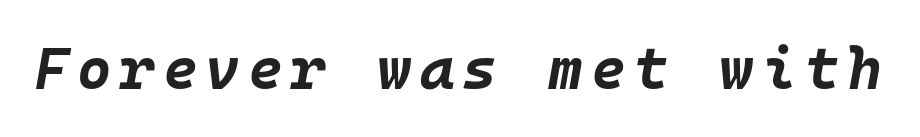
The image shows 59 px bold type, italic (leaning right), monospaced; set not underlined; low stroke contrast and a large x-height.
